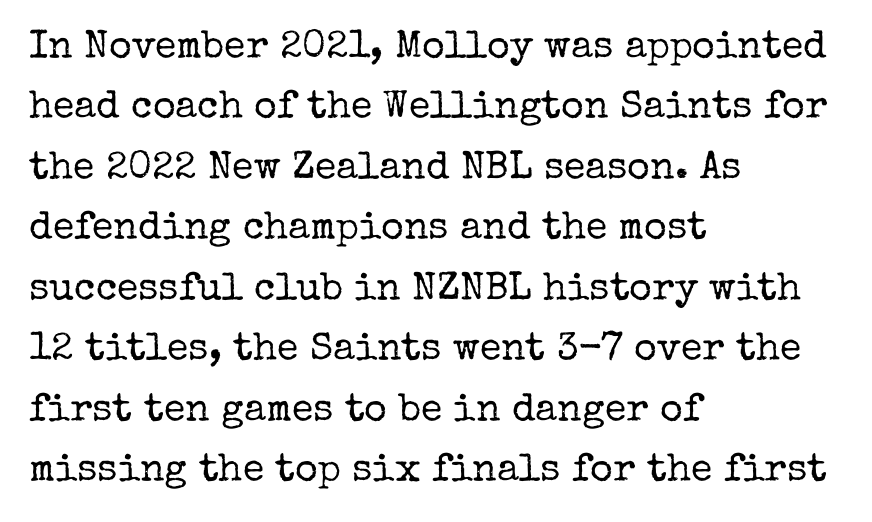
Q: Is the text bold? A: No.
Q: Is the text italic (slanted)? A: No, it is upright.
Q: Is the typeface a serif or a sans-serif typeface? A: Serif.
Q: Is the text underlined? A: No.
Q: How is the paragraph aligned? A: Left-aligned.
Q: Is the spacing between letters normal or unusually wide? A: Normal.
Q: Is the spacing between lines tight, normal or loose? A: Normal.
Q: Width (condensed, normal, or wide)? A: Normal.
Q: Stroke contrast? A: Low.
Q: x-height? A: Medium.
Q: Monospaced? A: No.
